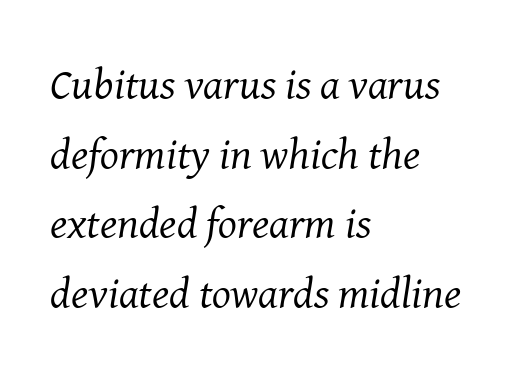
The image shows 44 px regular-weight serif type, italic (leaning right); set left-aligned, normal line spacing (1.58x), normal letter spacing, not underlined; medium stroke contrast and a medium x-height.
